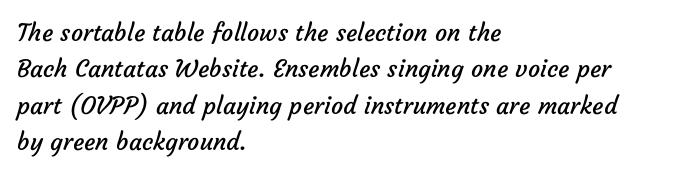
The image shows 24 px text type; set left-aligned, normal line spacing (1.52x), normal letter spacing, not underlined.
